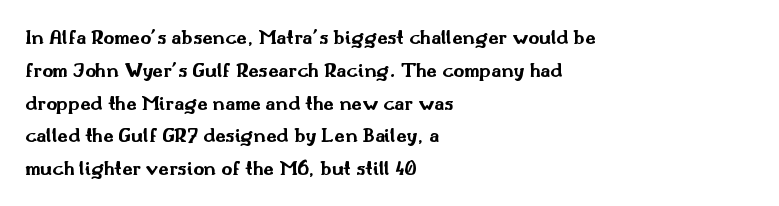
Q: Is the text bold? A: Yes.
Q: Is the text italic (slanted)? A: No, it is upright.
Q: Is the text underlined? A: No.
Q: How is the paragraph aligned? A: Left-aligned.
Q: Is the spacing between letters normal or unusually wide? A: Normal.
Q: Is the spacing between lines tight, normal or loose? A: Normal.
